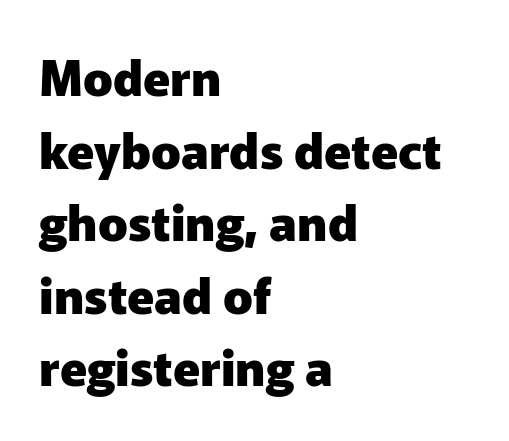
The image shows 49 px heavy sans-serif type, upright; set left-aligned, normal line spacing (1.48x), normal letter spacing, not underlined; low stroke contrast and a medium x-height.
